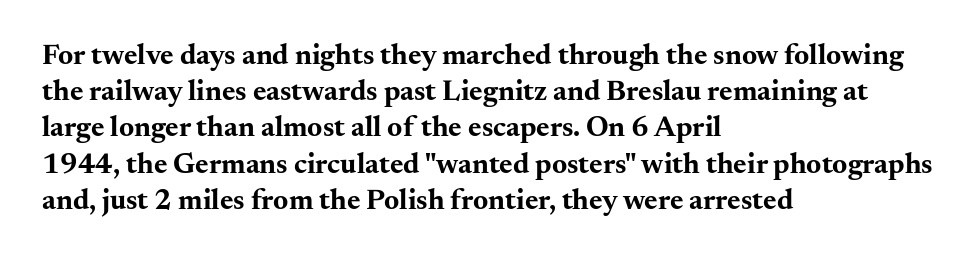
Q: Is the text bold? A: Yes.
Q: Is the text italic (slanted)? A: No, it is upright.
Q: Is the typeface a serif or a sans-serif typeface? A: Serif.
Q: Is the text underlined? A: No.
Q: How is the paragraph aligned? A: Left-aligned.
Q: Is the spacing between letters normal or unusually wide? A: Normal.
Q: Is the spacing between lines tight, normal or loose? A: Normal.
Q: Width (condensed, normal, or wide)? A: Wide.
Q: Stroke contrast? A: Medium.
Q: x-height? A: Small.
Q: Monospaced? A: No.
